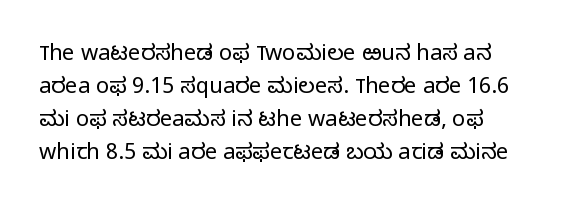
Students, note that the glyphs here touch the page at normal intervals. Descender tails drop into unmarked territory. If you drew a line through each stem, it would be perfectly vertical. These glyphs show unthickened strokes, regular width or finer.
